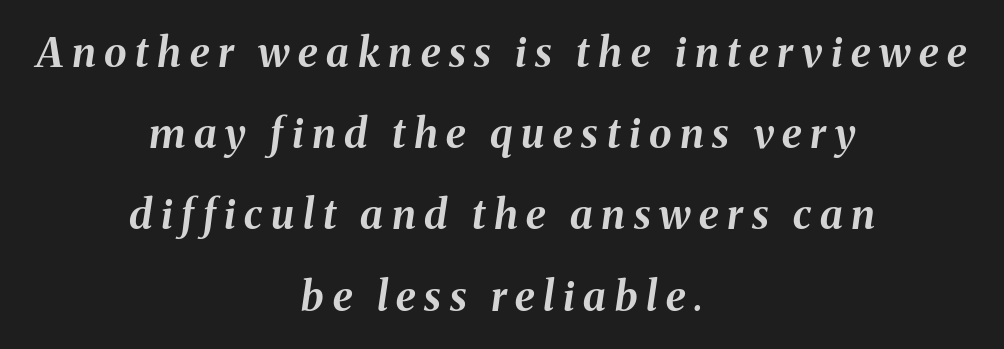
Each glyph is drawn with heavy, bold strokes. Does the lettering tilt? It does — this is italic. Whoever set this chose breathing room over compactness in the vertical rhythm. Words appear elongated and porous because spacing is wide. Reading down the block, each line starts at a different indent, mirrored at its end.
